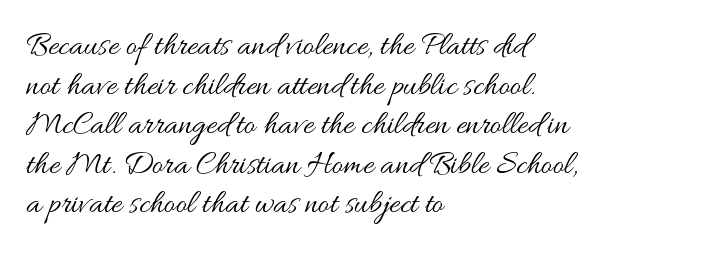
Q: Is the text bold? A: No.
Q: Is the text italic (slanted)? A: Yes.
Q: Is the text underlined? A: No.
Q: How is the paragraph aligned? A: Left-aligned.
Q: Is the spacing between letters normal or unusually wide? A: Normal.
Q: Width (condensed, normal, or wide)? A: Wide.
Q: Stroke contrast? A: Medium.
Q: x-height? A: Small.
Q: Monospaced? A: No.
